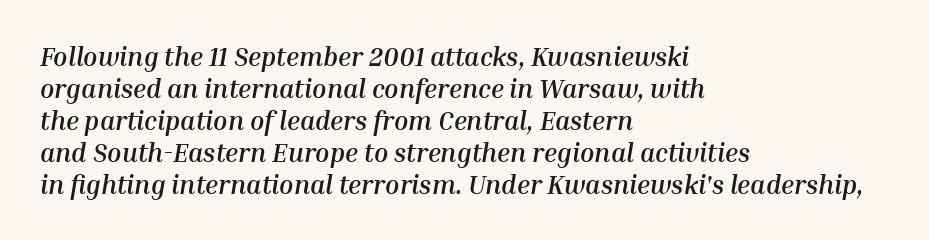
Q: Is the text bold? A: Yes.
Q: Is the text italic (slanted)? A: Yes, it leans right by about 10 degrees.
Q: Is the text underlined? A: No.
Q: How is the paragraph aligned? A: Left-aligned.
Q: Is the spacing between letters normal or unusually wide? A: Normal.
